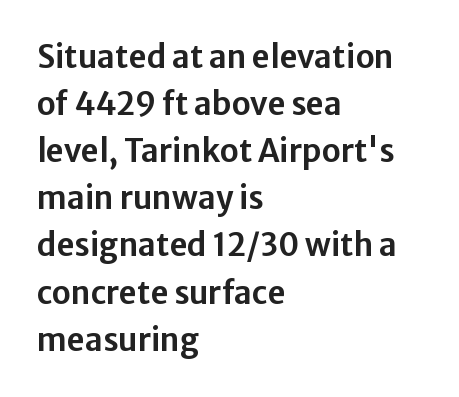
{"serif": "no", "italic": "no", "width": "normal", "stroke_contrast": "low", "x_height": "medium", "monospaced": "no", "underline": "no", "align": "left", "line_spacing": "normal", "line_spacing_ratio": 1.52, "letter_spacing": "normal", "letter_spacing_em": 0.0, "glyph_px": 31}
